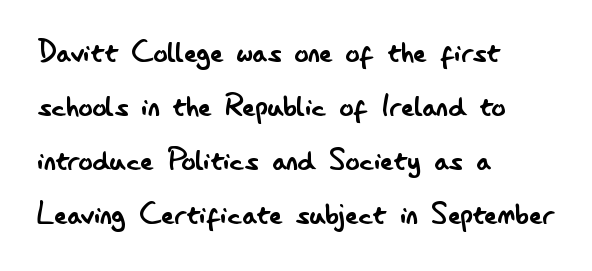
The image shows 35 px regular-weight, condensed sans-serif type, upright; set left-aligned, normal line spacing (1.54x), normal letter spacing, not underlined; low stroke contrast and a small x-height.
